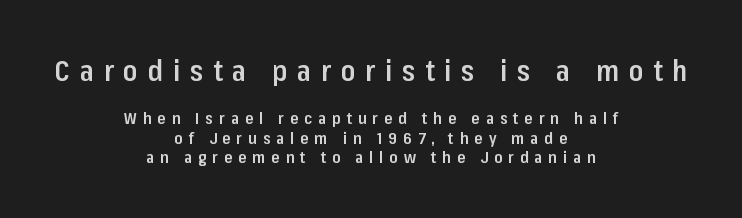
Q: Is the text bold? A: Semi-bold.
Q: Is the text italic (slanted)? A: No, it is upright.
Q: Is the typeface a serif or a sans-serif typeface? A: Sans-serif.
Q: Is the text underlined? A: No.
Q: How is the paragraph aligned? A: Centered.
Q: Is the spacing between letters normal or unusually wide? A: Unusually wide.
Q: Is the spacing between lines tight, normal or loose? A: Tight.
Q: Which block of text is set in a larger size, the first (top) or the second (bottom)? A: The first (top) one.
Q: Width (condensed, normal, or wide)? A: Condensed.
Q: Stroke contrast? A: Low.
Q: x-height? A: Medium.
Q: Monospaced? A: No.
